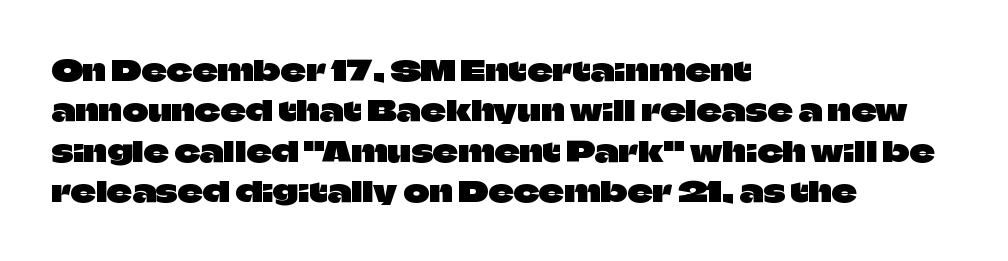
Q: Is the text italic (slanted)? A: No, it is upright.
Q: Is the typeface a serif or a sans-serif typeface? A: Sans-serif.
Q: Is the text underlined? A: No.
Q: How is the paragraph aligned? A: Left-aligned.
Q: Is the spacing between letters normal or unusually wide? A: Normal.
Q: Is the spacing between lines tight, normal or loose? A: Normal.
Q: Width (condensed, normal, or wide)? A: Normal.
Q: Stroke contrast? A: Low.
Q: x-height? A: Large.
Q: Monospaced? A: No.
